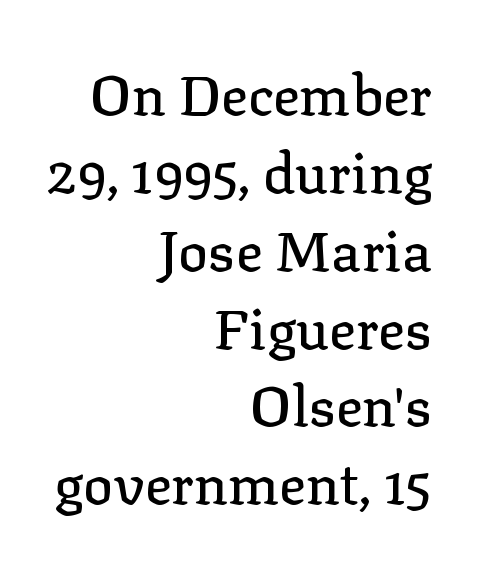
Q: Is the text italic (slanted)? A: No, it is upright.
Q: Is the typeface a serif or a sans-serif typeface? A: Serif.
Q: Is the text underlined? A: No.
Q: How is the paragraph aligned? A: Right-aligned.
Q: Is the spacing between letters normal or unusually wide? A: Normal.
Q: Is the spacing between lines tight, normal or loose? A: Normal.
Q: Width (condensed, normal, or wide)? A: Normal.
Q: Stroke contrast? A: Low.
Q: x-height? A: Medium.
Q: Monospaced? A: No.
